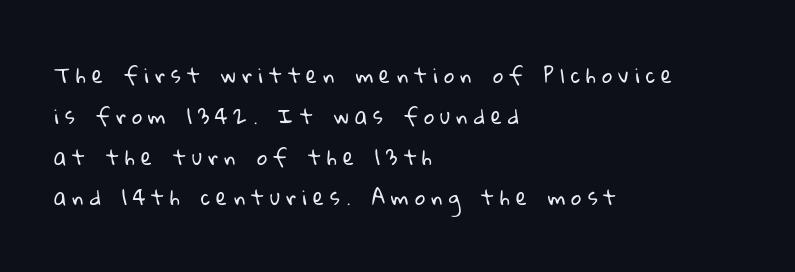
{"bold": "no", "underline": "no", "align": "left", "line_spacing": "loose", "line_spacing_ratio": 2.04, "letter_spacing": "wide", "letter_spacing_em": 0.31, "glyph_px": 20}
